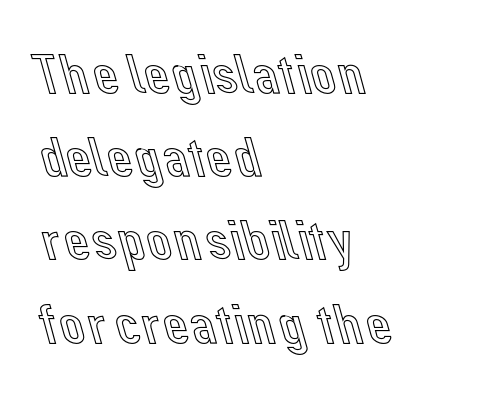
The image shows 57 px text type; set left-aligned, normal line spacing (1.46x), normal letter spacing, not underlined; a medium x-height.
